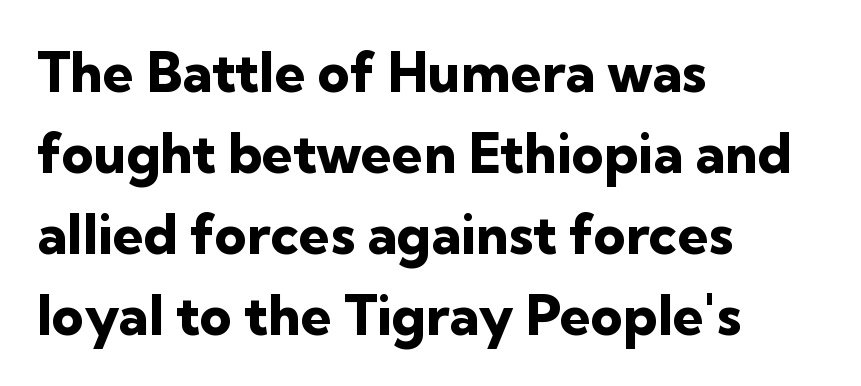
Q: Is the text bold? A: Yes.
Q: Is the text italic (slanted)? A: No, it is upright.
Q: Is the typeface a serif or a sans-serif typeface? A: Sans-serif.
Q: Is the text underlined? A: No.
Q: How is the paragraph aligned? A: Left-aligned.
Q: Is the spacing between letters normal or unusually wide? A: Normal.
Q: Is the spacing between lines tight, normal or loose? A: Normal.
Q: Width (condensed, normal, or wide)? A: Normal.
Q: Stroke contrast? A: Low.
Q: x-height? A: Medium.
Q: Monospaced? A: No.
